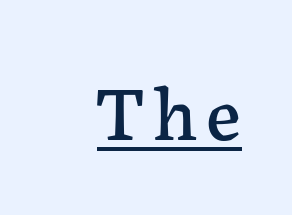
{"serif": "yes", "italic": "no", "width": "normal", "stroke_contrast": "low", "x_height": "medium", "monospaced": "no", "underline": "yes", "glyph_px": 77}
